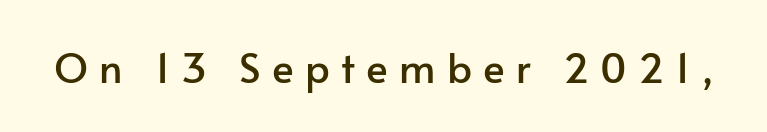
{"serif": "no", "italic": "no", "width": "normal", "stroke_contrast": "low", "x_height": "small", "monospaced": "no", "underline": "no", "letter_spacing": "wide", "letter_spacing_em": 0.27, "glyph_px": 41}
